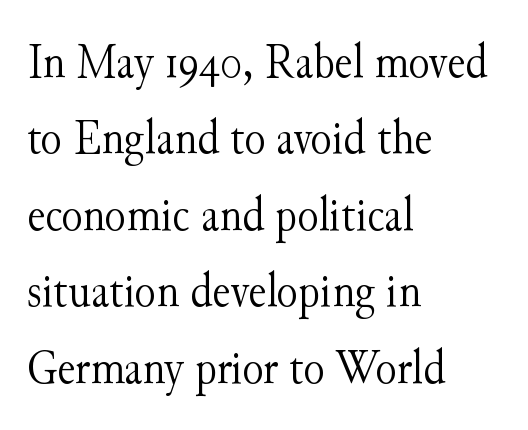
The image shows 49 px light serif type, upright; set left-aligned, normal line spacing (1.56x), normal letter spacing, not underlined; medium stroke contrast and a small x-height.
